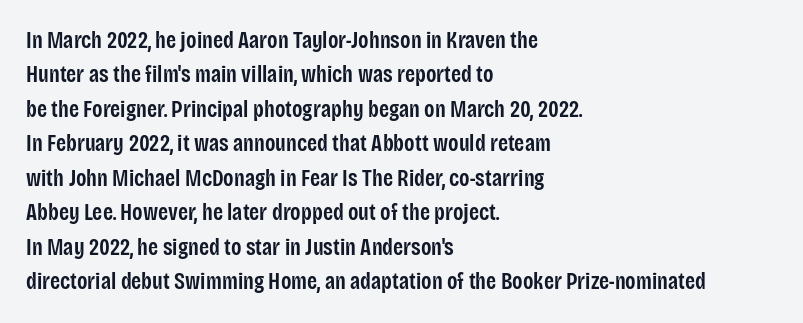
The image shows 23 px text type, upright; set left-aligned, normal line spacing (1.5x), normal letter spacing, not underlined.
